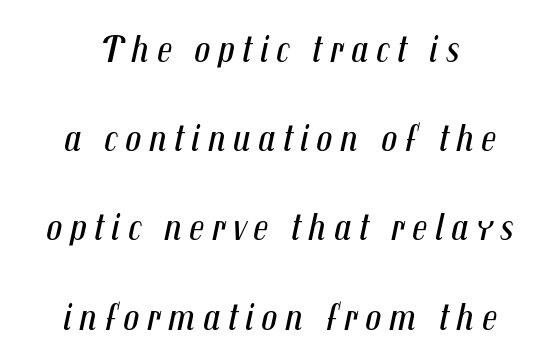
{"italic": "yes", "lean": "right", "slant_degrees": 12, "bold": "no", "weight": "regular", "width": "condensed", "stroke_contrast": "medium", "x_height": "medium", "monospaced": "no", "underline": "no", "align": "center", "line_spacing": "loose", "line_spacing_ratio": 2.23, "glyph_px": 40}
